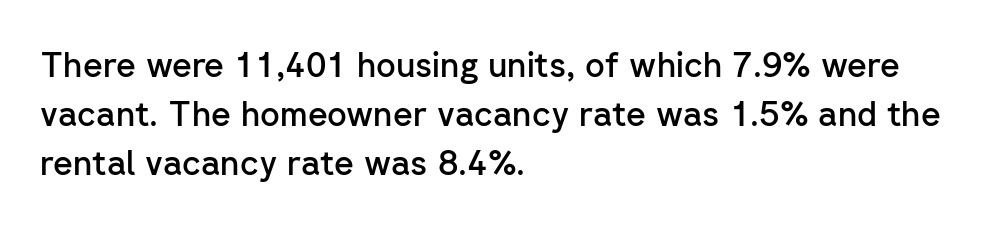
Q: Is the text bold? A: Semi-bold.
Q: Is the text italic (slanted)? A: No, it is upright.
Q: Is the typeface a serif or a sans-serif typeface? A: Sans-serif.
Q: Is the text underlined? A: No.
Q: How is the paragraph aligned? A: Left-aligned.
Q: Is the spacing between letters normal or unusually wide? A: Normal.
Q: Is the spacing between lines tight, normal or loose? A: Normal.
Q: Width (condensed, normal, or wide)? A: Normal.
Q: Stroke contrast? A: Low.
Q: x-height? A: Medium.
Q: Monospaced? A: No.
